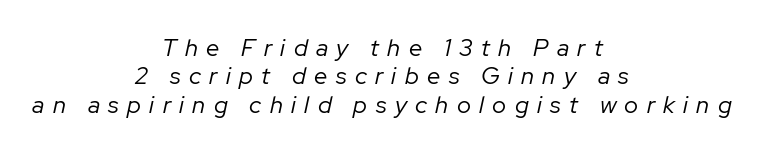
If you folded the block vertically in half, each line would mirror itself in length. Honestly, there is no underline to notice here at all. Unbolded letterforms with no extra heft. Does extra space separate the letters? Yes, quite a lot of it.
